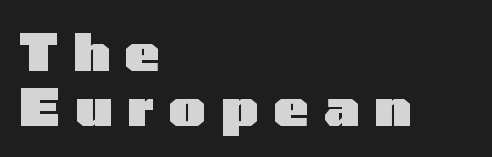
{"serif": "no", "italic": "no", "bold": "yes", "weight": "heavy", "width": "wide", "stroke_contrast": "low", "x_height": "medium", "monospaced": "no", "underline": "no", "align": "left", "line_spacing": "tight", "line_spacing_ratio": 1.06, "letter_spacing": "wide", "letter_spacing_em": 0.29, "glyph_px": 52}
